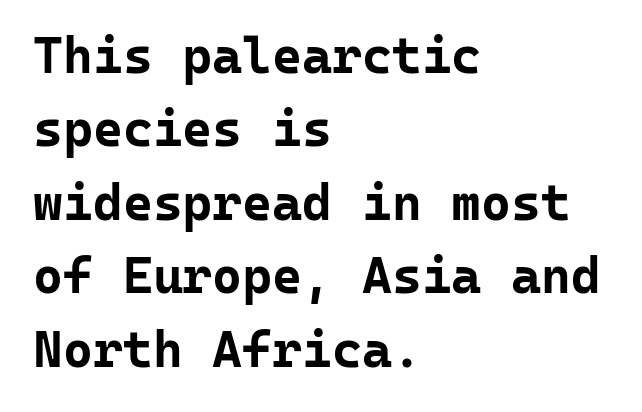
Q: Is the text bold? A: Yes.
Q: Is the text italic (slanted)? A: No, it is upright.
Q: Is the typeface a serif or a sans-serif typeface? A: Sans-serif.
Q: Is the text underlined? A: No.
Q: How is the paragraph aligned? A: Left-aligned.
Q: Is the spacing between letters normal or unusually wide? A: Normal.
Q: Is the spacing between lines tight, normal or loose? A: Normal.
Q: Width (condensed, normal, or wide)? A: Normal.
Q: Stroke contrast? A: Low.
Q: x-height? A: Medium.
Q: Monospaced? A: Yes.
